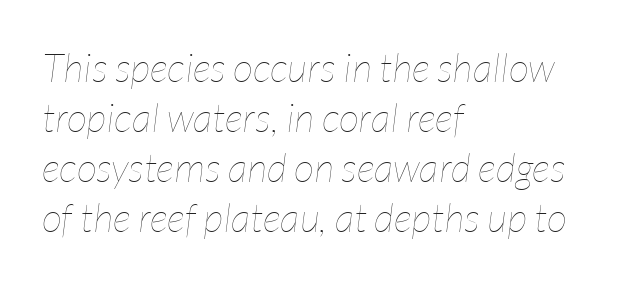
The image shows 40 px thin, condensed type, italic (leaning right); set left-aligned, normal line spacing (1.25x), normal letter spacing, not underlined; low stroke contrast and a medium x-height.
